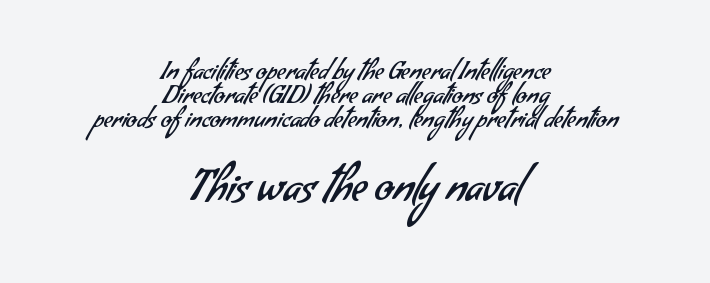
Q: Is the text bold? A: No.
Q: Is the typeface a serif or a sans-serif typeface? A: Sans-serif.
Q: Is the text underlined? A: No.
Q: How is the paragraph aligned? A: Centered.
Q: Is the spacing between letters normal or unusually wide? A: Normal.
Q: Is the spacing between lines tight, normal or loose? A: Tight.
Q: Which block of text is set in a larger size, the first (top) or the second (bottom)? A: The second (bottom) one.
Q: Width (condensed, normal, or wide)? A: Normal.
Q: Stroke contrast? A: Low.
Q: x-height? A: Small.
Q: Monospaced? A: No.
